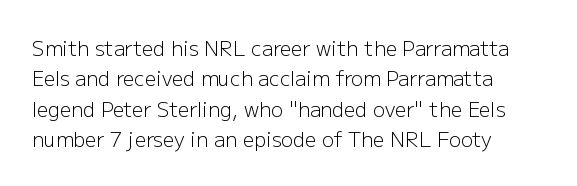
The image shows 20 px text type, upright; set left-aligned, normal line spacing (1.52x), normal letter spacing, not underlined.
